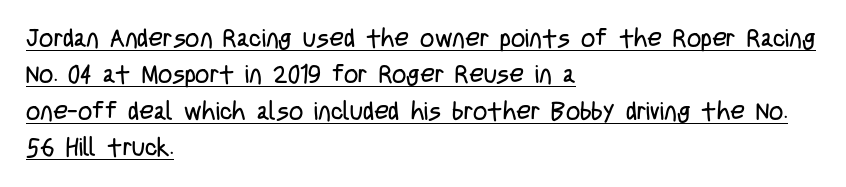
Q: Is the text bold? A: No.
Q: Is the text italic (slanted)? A: No, it is upright.
Q: Is the text underlined? A: Yes.
Q: How is the paragraph aligned? A: Left-aligned.
Q: Is the spacing between letters normal or unusually wide? A: Normal.
Q: Is the spacing between lines tight, normal or loose? A: Normal.
